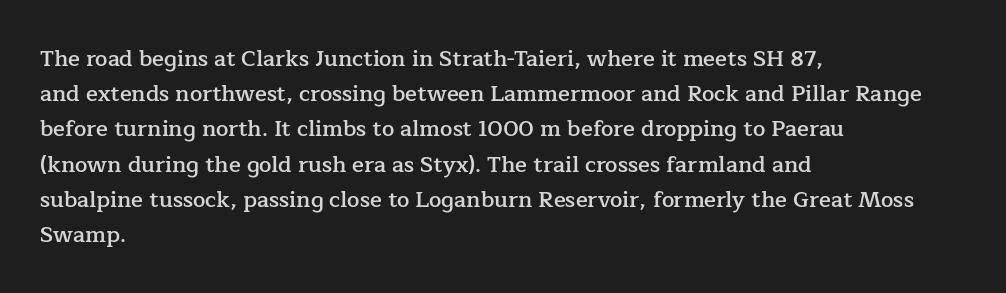
Q: Is the text bold? A: Semi-bold.
Q: Is the text italic (slanted)? A: No, it is upright.
Q: Is the text underlined? A: No.
Q: How is the paragraph aligned? A: Left-aligned.
Q: Is the spacing between letters normal or unusually wide? A: Normal.
Q: Is the spacing between lines tight, normal or loose? A: Normal.
